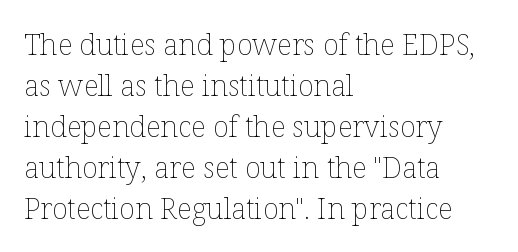
The face used here is proportionally spaced, like ordinary book or web type. One-word summary of the alignment: left. Bold? No — there's no thickening of the strokes. The lines sit at an ordinary, default distance from one another. Has an underline been added? It has not.
